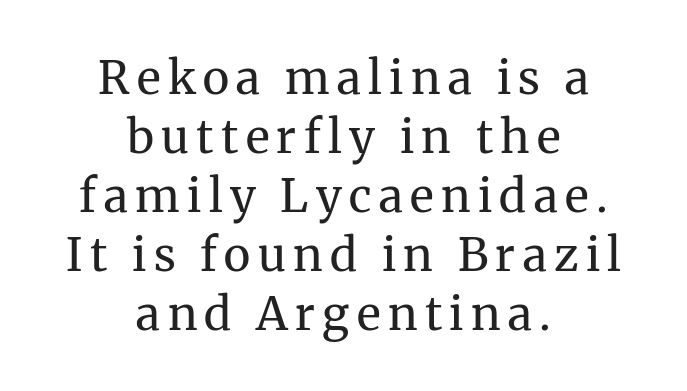
Old-style or modern, the face here clearly has serifs. Heaviness? Minimal to ordinary, like unemphasized prose. Note the varied advance widths — an 'i' is clearly narrower than an 'm'. The typography opts for an upright posture over an oblique one. Notice how descenders clear the ascenders below comfortably — that's standard leading. This rendering uses center alignment, leaving both contours irregular but symmetric.
